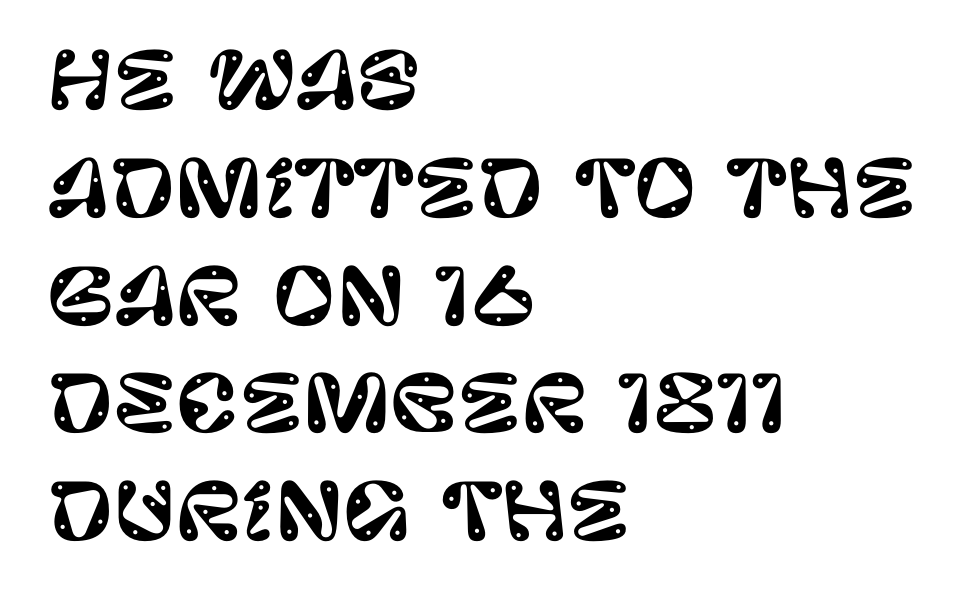
{"serif": "no", "width": "normal", "stroke_contrast": "low", "x_height": "large", "monospaced": "no", "underline": "no", "align": "left", "line_spacing": "normal", "line_spacing_ratio": 1.4, "letter_spacing": "normal", "letter_spacing_em": 0.0, "glyph_px": 77}
